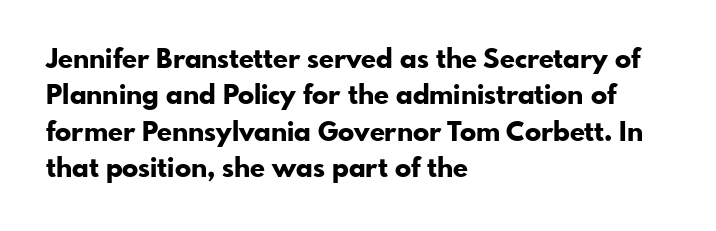
The lettering stays uniformly vertical, giving the passage a roman look. Letters rest on an invisible, unmarked baseline. This block has exactly the height ordinary leading produces. Spacing between characters is what you'd get straight out of the box. Notice how thick the strokes are: this is what a full bold looks like.
